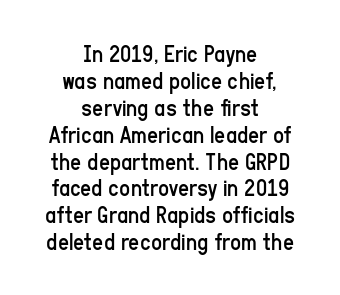
Q: Is the text bold? A: No.
Q: Is the text italic (slanted)? A: No, it is upright.
Q: Is the text underlined? A: No.
Q: How is the paragraph aligned? A: Centered.
Q: Is the spacing between letters normal or unusually wide? A: Normal.
Q: Is the spacing between lines tight, normal or loose? A: Tight.
